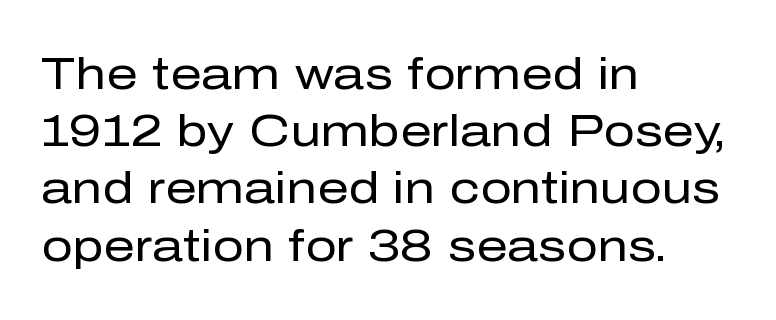
The characters are drawn with everyday or finer stroke widths. Check the space under the baseline: it is left empty. This is the regular roman posture of the typeface. Unlike a traditional serif, this face leaves its strokes unadorned. The horizontal fit of the characters is conventional and even.
